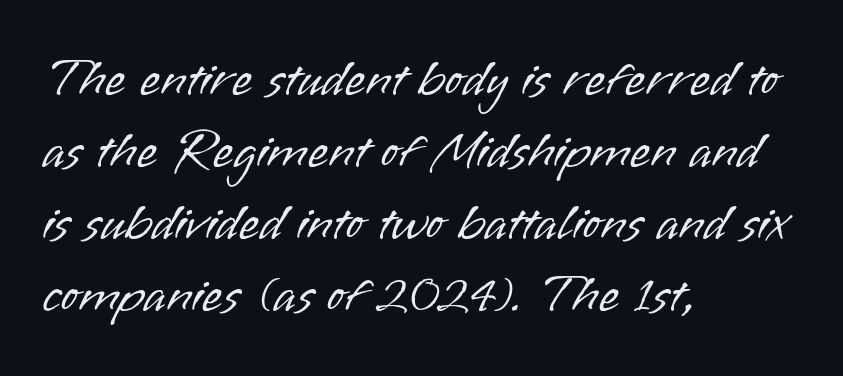
{"serif": "no", "bold": "no", "weight": "light", "width": "normal", "stroke_contrast": "low", "x_height": "small", "monospaced": "no", "underline": "no", "align": "left", "line_spacing": "normal", "line_spacing_ratio": 1.36, "letter_spacing": "normal", "letter_spacing_em": 0.0, "glyph_px": 53}
